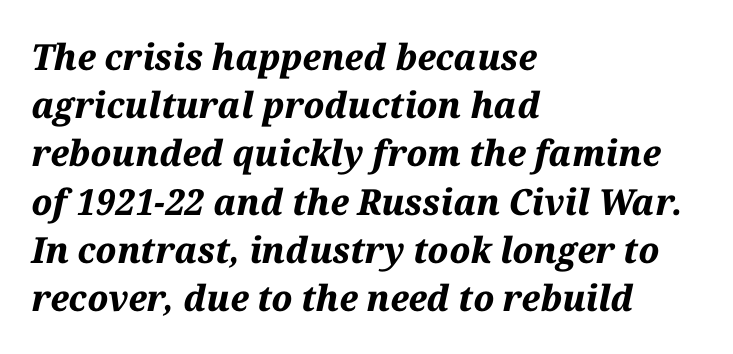
The font's italic variant was chosen for this text. The passage shown stacks its lines at a standard gap. Tracking value appears to be zero — textbook default spacing. These lines are rendered in a variable-pitch font. Every row of glyphs begins at an identical x-position on the left. Decoration check: the copy has no underline.
